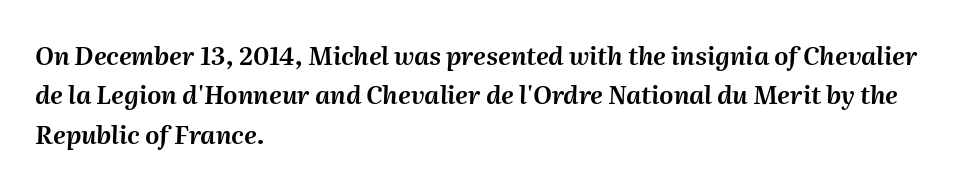
The image shows 25 px text type, italic (leaning right); set left-aligned, normal line spacing (1.58x), normal letter spacing, not underlined.
